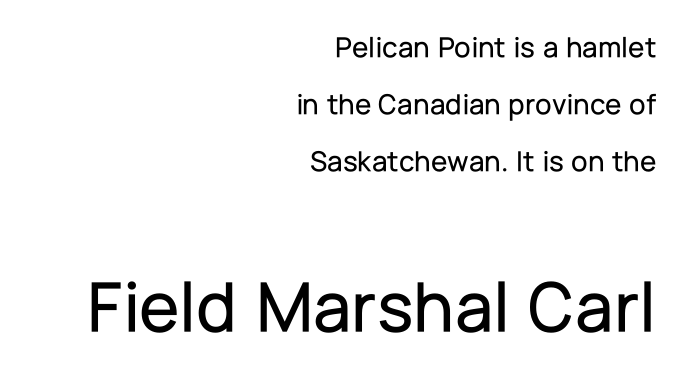
Q: Is the text italic (slanted)? A: No, it is upright.
Q: Is the typeface a serif or a sans-serif typeface? A: Sans-serif.
Q: Is the text underlined? A: No.
Q: How is the paragraph aligned? A: Right-aligned.
Q: Is the spacing between letters normal or unusually wide? A: Normal.
Q: Is the spacing between lines tight, normal or loose? A: Loose.
Q: Which block of text is set in a larger size, the first (top) or the second (bottom)? A: The second (bottom) one.
Q: Width (condensed, normal, or wide)? A: Normal.
Q: Stroke contrast? A: Low.
Q: x-height? A: Medium.
Q: Monospaced? A: No.
